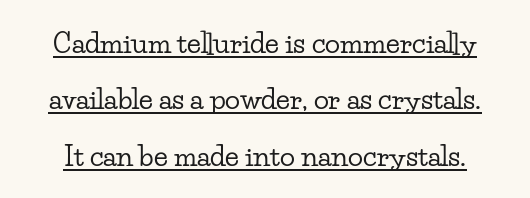
{"serif": "yes", "italic": "no", "width": "wide", "stroke_contrast": "low", "x_height": "small", "monospaced": "no", "underline": "yes", "line_spacing": "loose", "line_spacing_ratio": 2.01, "letter_spacing": "normal", "letter_spacing_em": 0.0, "glyph_px": 28}
